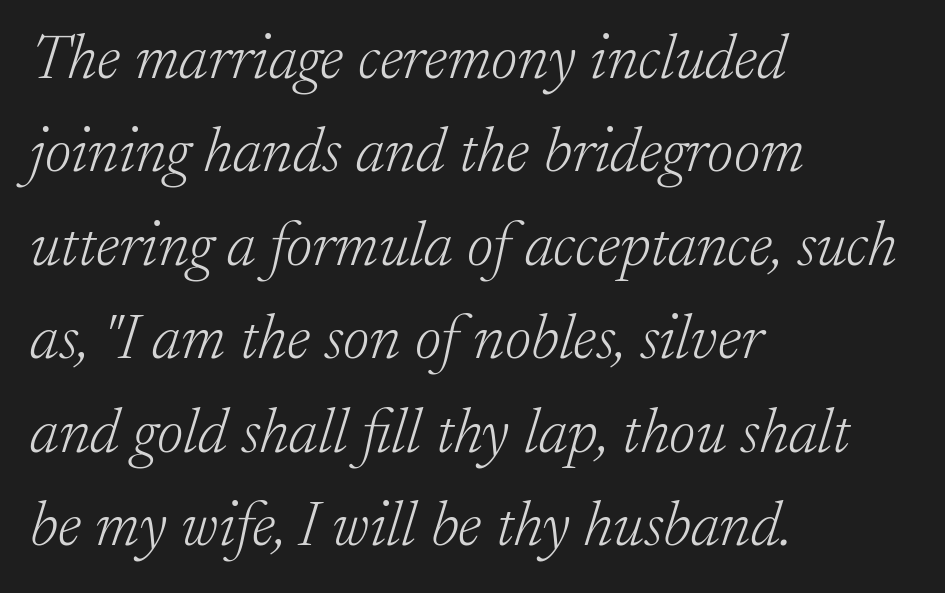
The string is rendered with underlining switched off. The gaps between neighbouring characters are ordinary and unremarkable. The rows are spaced the way most documents space them. Stems here are at most as thick as an everyday book face.
